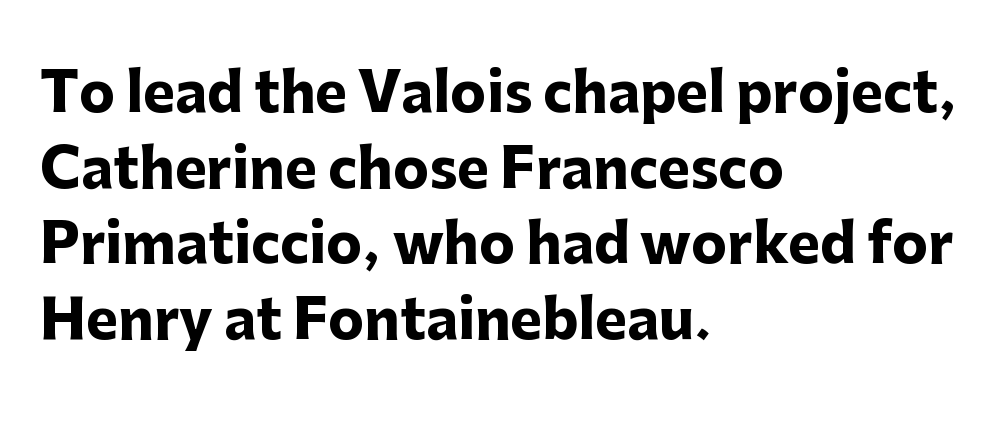
Weight check: bold — yes, fully. Nobody drew a line under any word here. These lines are rendered in a variable-pitch font. Observe the ordinary spacing: letters are neighbours, not strangers.
